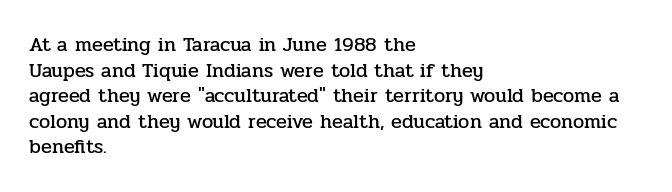
Nobody drew a line under any word here. Italic? Not at all — the glyphs are vertical. The rendering uses a moderate line-height, typical for paragraphs. You could call the tracking neutral — neither tight nor loose. This sample is left-justified, so line endings fall wherever the words run out.
